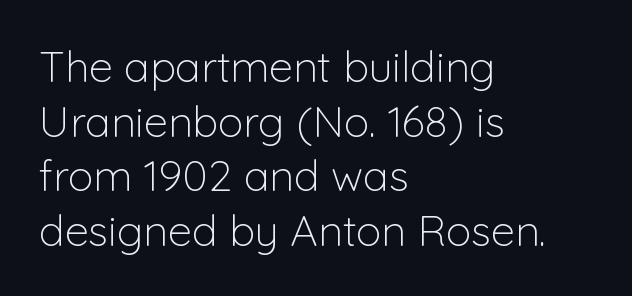
A classic flush-left, rag-right setting is used for this passage. Underline: absent. Stem width sits at or under what a default text font uses. Each letter keeps its own natural width here, so spacing adapts to shape. Serifs: no, the terminals of the letterforms are clean. One glance says typical: line gaps are just what's usual.
